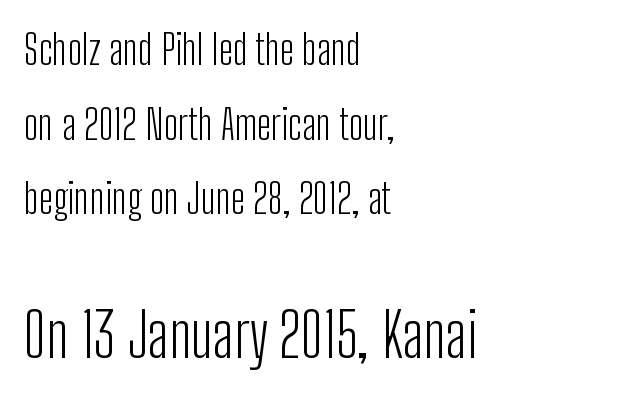
{"serif": "no", "italic": "no", "bold": "no", "weight": "light", "width": "condensed", "stroke_contrast": "low", "x_height": "medium", "monospaced": "no", "underline": "no", "align": "left", "line_spacing_ratio": 1.82, "letter_spacing": "normal", "letter_spacing_em": 0.0, "larger_block": "second", "size_ratio": 1.49, "glyph_px": 61}
